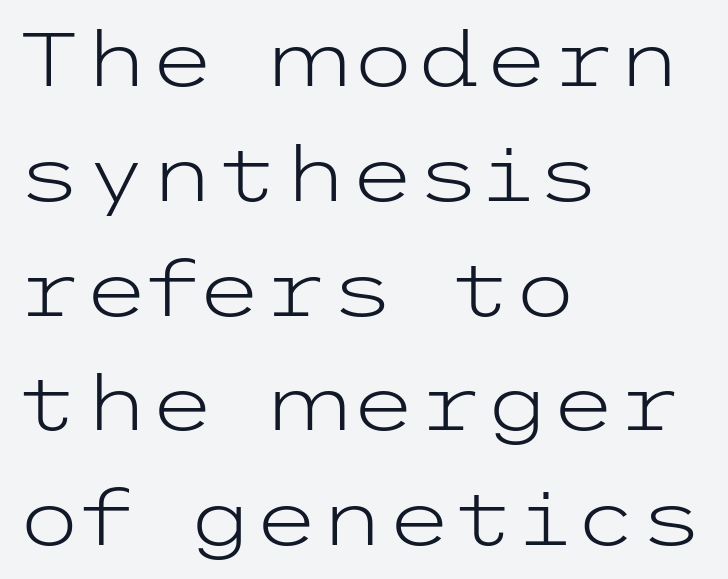
Q: Is the text bold? A: No.
Q: Is the text italic (slanted)? A: No, it is upright.
Q: Is the typeface a serif or a sans-serif typeface? A: Sans-serif.
Q: Is the text underlined? A: No.
Q: How is the paragraph aligned? A: Left-aligned.
Q: Is the spacing between letters normal or unusually wide? A: Normal.
Q: Is the spacing between lines tight, normal or loose? A: Normal.
Q: Width (condensed, normal, or wide)? A: Wide.
Q: Stroke contrast? A: Low.
Q: x-height? A: Medium.
